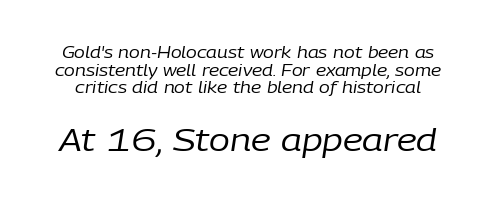
Spacing verdict: proportional, widths tailored to each character. The tracking reads as untouched default to a designer's eye. The words here are not underlined. Each stroke keeps to a modest, everyday thickness or less.
